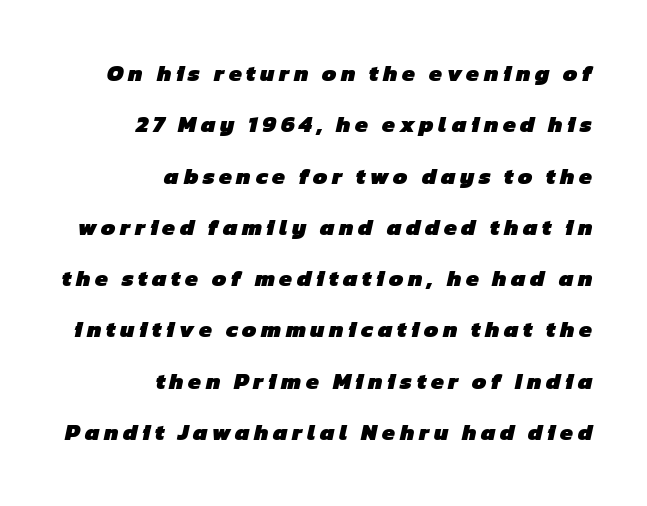
{"bold": "yes", "underline": "no", "align": "right", "line_spacing": "loose", "line_spacing_ratio": 2.23, "letter_spacing": "wide", "letter_spacing_em": 0.2, "glyph_px": 23}
